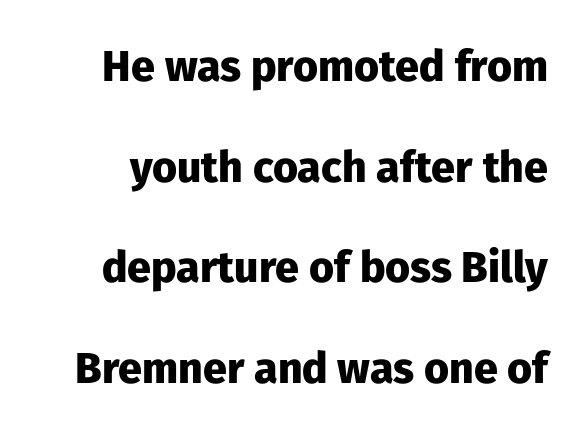
This block would shrink considerably if given ordinary leading; it's expanded now. The space beneath each line is pristine and unruled. Caption: bold face, heavy strokes. The face used here is a sans, in the tradition of grotesques and geometrics. The font's upright variant was chosen for this text.
